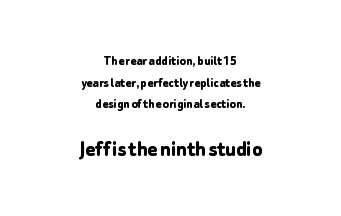
{"italic": "no", "bold": "yes", "underline": "no", "align": "center", "line_spacing": "normal", "line_spacing_ratio": 1.54, "letter_spacing": "normal", "letter_spacing_em": 0.0, "larger_block": "second", "size_ratio": 1.64, "glyph_px": 23}
